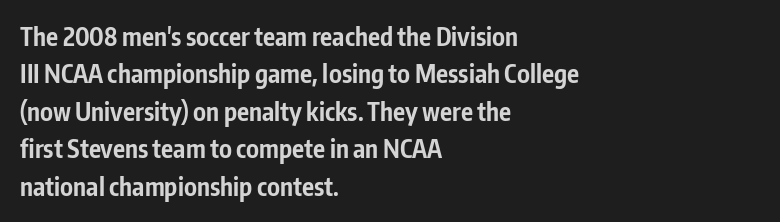
{"italic": "no", "bold": "yes", "underline": "no", "align": "left", "line_spacing": "normal", "line_spacing_ratio": 1.5, "letter_spacing": "normal", "letter_spacing_em": 0.0, "glyph_px": 25}
